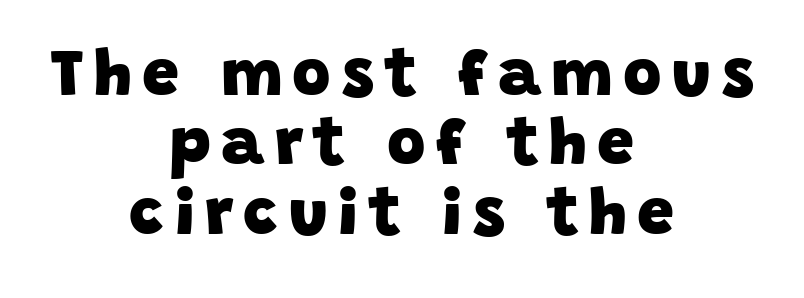
How would I describe the line gaps? Narrow and economical. The glyphs have the mass of a bold cut. Proportional: the letters do not fall into vertical columns. Note: no serifs on the glyphs.
